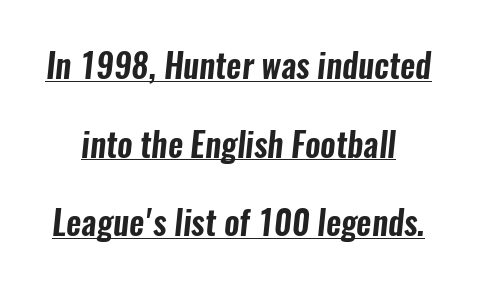
The image shows 33 px condensed sans-serif type; set loose line spacing (2.38x), normal letter spacing, underlined; low stroke contrast and a medium x-height.
